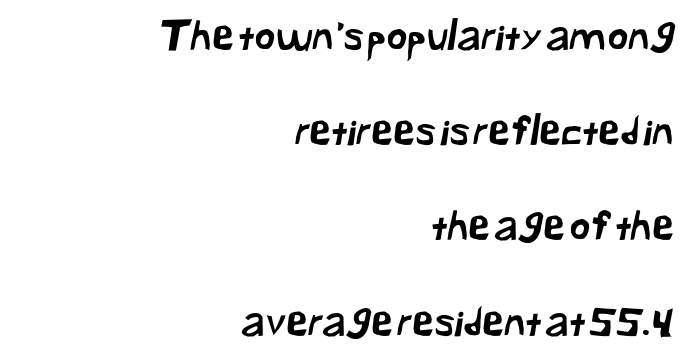
The image shows 40 px sans-serif type; set right-aligned, loose line spacing (2.38x), normal letter spacing, not underlined; low stroke contrast and a medium x-height.
